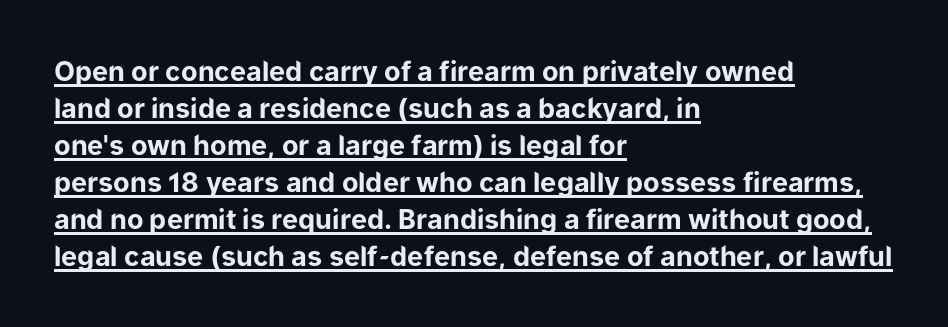
Q: Is the text bold? A: Yes.
Q: Is the text italic (slanted)? A: No, it is upright.
Q: Is the text underlined? A: Yes.
Q: How is the paragraph aligned? A: Left-aligned.
Q: Is the spacing between letters normal or unusually wide? A: Normal.
Q: Is the spacing between lines tight, normal or loose? A: Normal.
